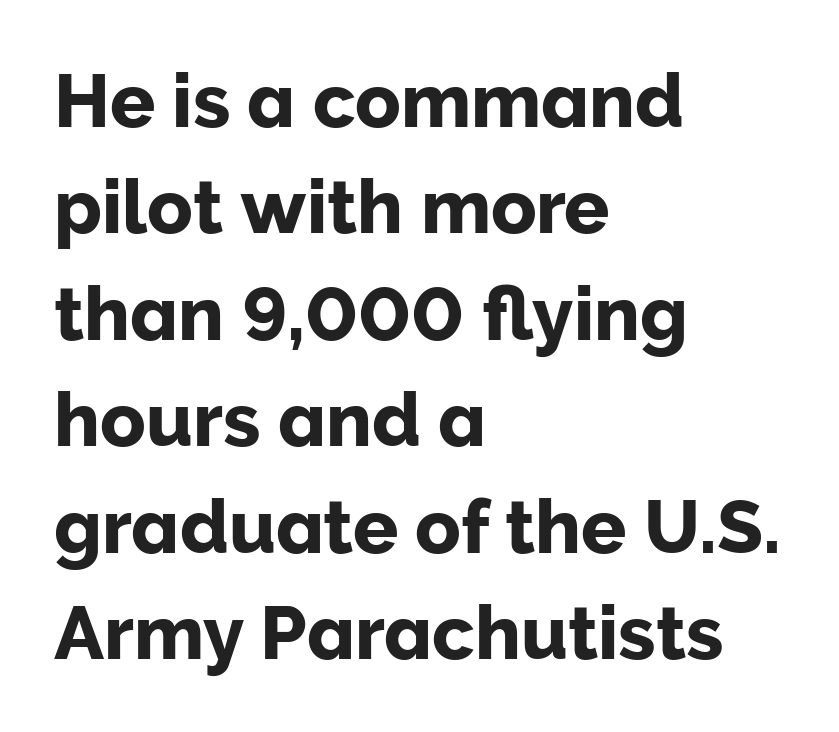
The image shows 75 px sans-serif type, upright; set left-aligned, normal line spacing (1.42x), normal letter spacing, not underlined; low stroke contrast and a medium x-height.
